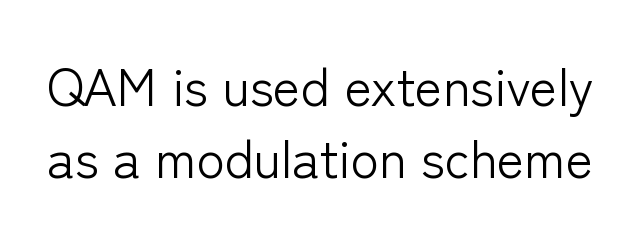
Q: Is the text bold? A: No.
Q: Is the text italic (slanted)? A: No, it is upright.
Q: Is the typeface a serif or a sans-serif typeface? A: Sans-serif.
Q: Is the text underlined? A: No.
Q: Is the spacing between letters normal or unusually wide? A: Normal.
Q: Is the spacing between lines tight, normal or loose? A: Normal.
Q: Width (condensed, normal, or wide)? A: Normal.
Q: Stroke contrast? A: Low.
Q: x-height? A: Medium.
Q: Monospaced? A: No.
